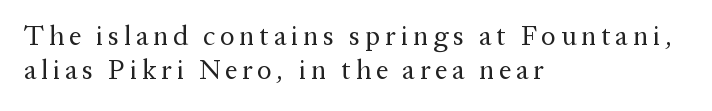
Upright lettering throughout. The strip under each line holds only bare page. Every row of glyphs begins at an identical x-position on the left. Weight: regular or lighter. Evenly set lines give the paragraph a standard silhouette.
